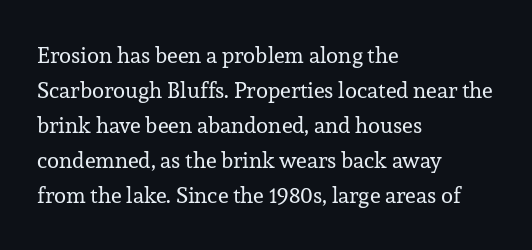
Every stem runs plumb, perpendicular to the baseline. Ink coverage per letter is moderate at most. Does extra space separate the letters? No, they use regular spacing. Line starts are locked; line ends wander. If you measured baseline to baseline, you'd find a middling distance.
